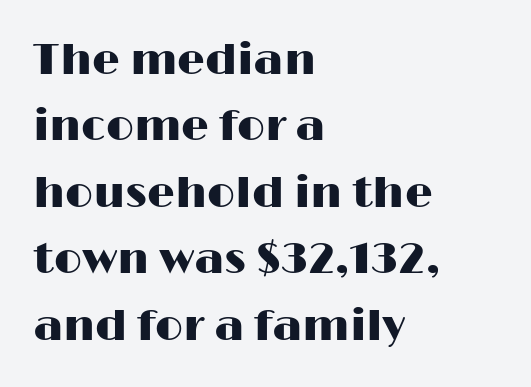
Q: Is the text italic (slanted)? A: No, it is upright.
Q: Is the typeface a serif or a sans-serif typeface? A: Sans-serif.
Q: Is the text underlined? A: No.
Q: How is the paragraph aligned? A: Left-aligned.
Q: Is the spacing between letters normal or unusually wide? A: Normal.
Q: Is the spacing between lines tight, normal or loose? A: Normal.
Q: Width (condensed, normal, or wide)? A: Wide.
Q: Stroke contrast? A: High.
Q: x-height? A: Medium.
Q: Monospaced? A: No.
